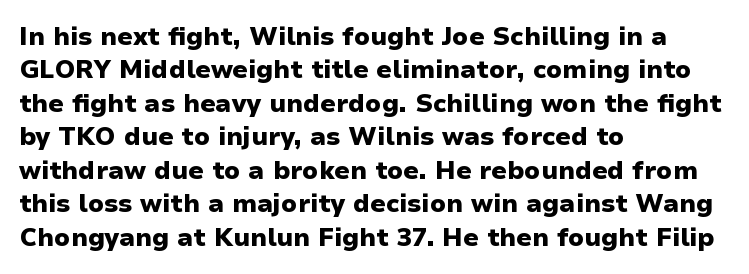
{"italic": "no", "bold": "yes", "underline": "no", "align": "left", "line_spacing": "normal", "line_spacing_ratio": 1.34, "letter_spacing": "normal", "letter_spacing_em": 0.0, "glyph_px": 25}
